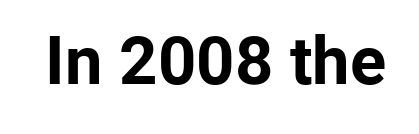
Q: Is the text bold? A: Yes.
Q: Is the text italic (slanted)? A: No, it is upright.
Q: Is the typeface a serif or a sans-serif typeface? A: Sans-serif.
Q: Is the text underlined? A: No.
Q: Is the spacing between letters normal or unusually wide? A: Normal.
Q: Width (condensed, normal, or wide)? A: Normal.
Q: Stroke contrast? A: Low.
Q: x-height? A: Medium.
Q: Monospaced? A: No.
